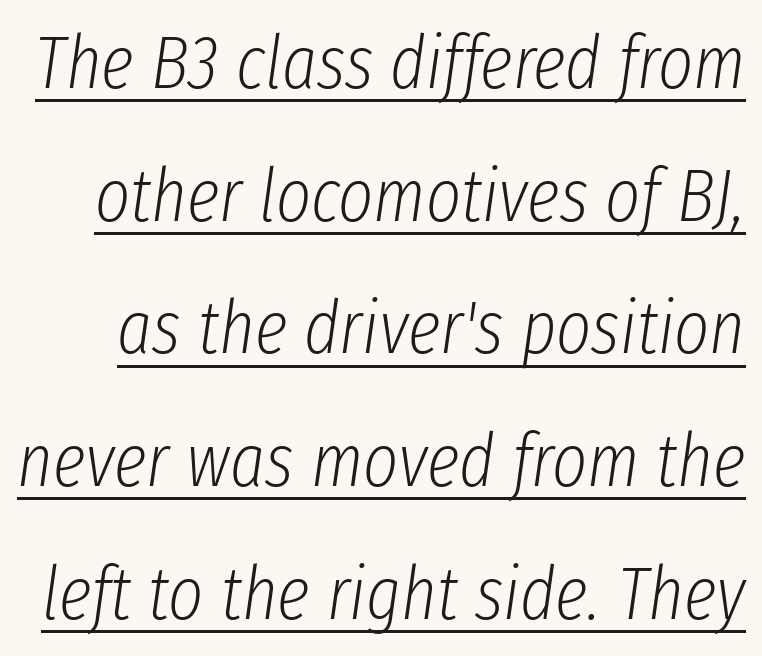
These lines are rendered in a variable-pitch font. Is the stroke heavy? The answer is a plain regular-or-lighter. Is the letter spacing exaggerated? No — it looks like the ordinary default. Decoration check: the copy is underlined.
